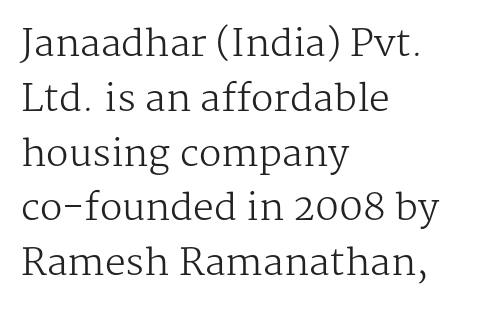
Q: Is the text bold? A: No.
Q: Is the text italic (slanted)? A: No, it is upright.
Q: Is the typeface a serif or a sans-serif typeface? A: Serif.
Q: Is the text underlined? A: No.
Q: How is the paragraph aligned? A: Left-aligned.
Q: Is the spacing between letters normal or unusually wide? A: Normal.
Q: Is the spacing between lines tight, normal or loose? A: Normal.
Q: Width (condensed, normal, or wide)? A: Normal.
Q: Stroke contrast? A: Medium.
Q: x-height? A: Medium.
Q: Monospaced? A: No.
